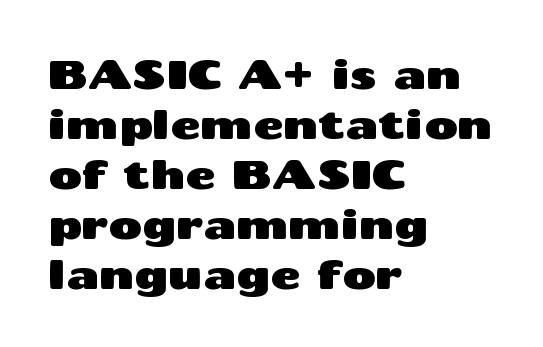
No feet cap the strokes, marking this as sans-serif type. The typography opts for an upright posture over an oblique one. Each word holds together tightly as a unit, with standard inter-letter gaps. Quick note: underline off.
